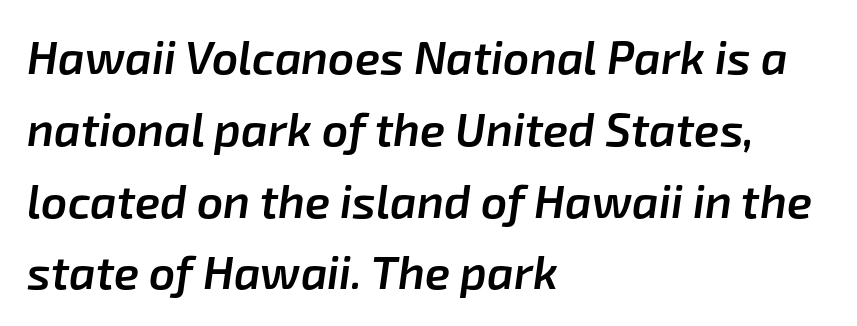
Slanted lettering throughout. Weight: semibold (demi). Observe the ordinary spacing: letters are neighbours, not strangers. Leftover space on each line is placed entirely after the last word.
